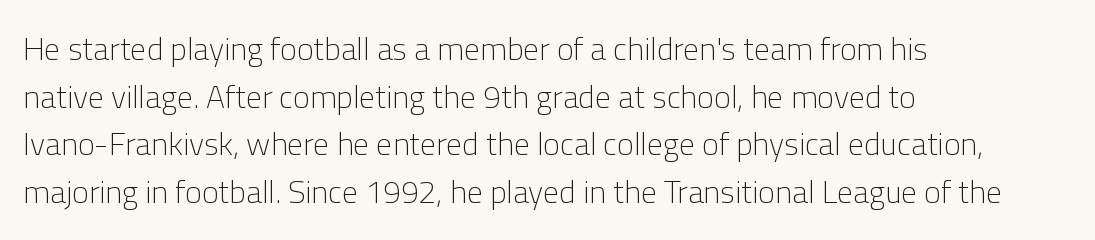
The image shows 32 px light sans-serif type, upright; set left-aligned, normal line spacing (1.49x), normal letter spacing, not underlined; low stroke contrast and a medium x-height.
